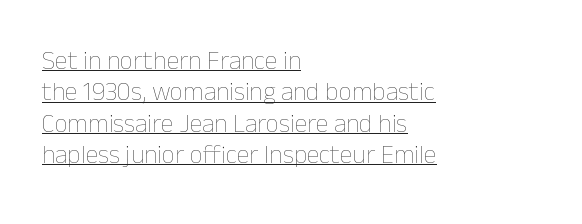
The image shows 26 px text type, upright; set left-aligned, line spacing 1.21x, normal letter spacing, underlined.
